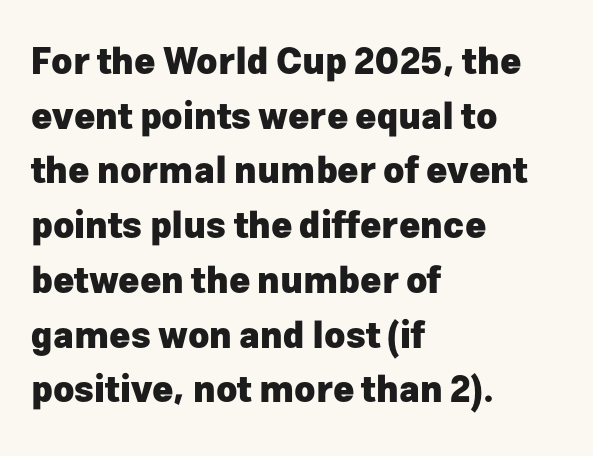
Compared with typical body copy, the letter spacing here is the same. Descender tails drop into unmarked territory. Each letter keeps its own natural width here, so spacing adapts to shape. Every stem runs plumb, perpendicular to the baseline. The leading is moderate, giving the passage an even texture. Its strokes are broad and dark, the hallmark of bold type.
